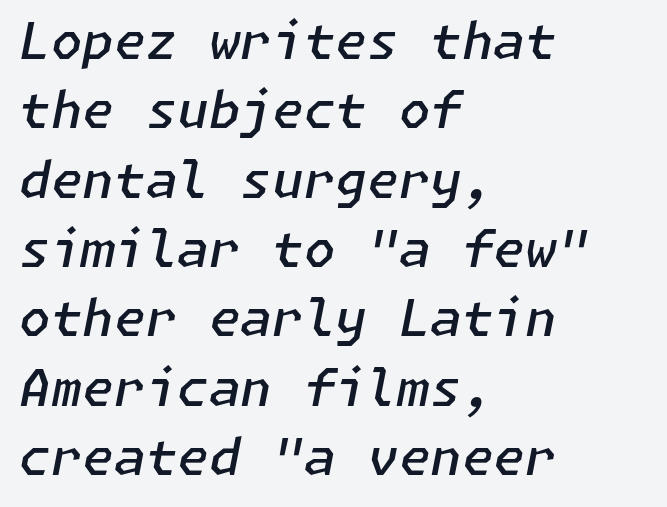
Leftover space on each line is placed entirely after the last word. You could call the tracking neutral — neither tight nor loose. The zone under the glyphs is completely vacant. This sample keeps an unexceptional amount of space between lines. The font's italic variant was chosen for this text.
